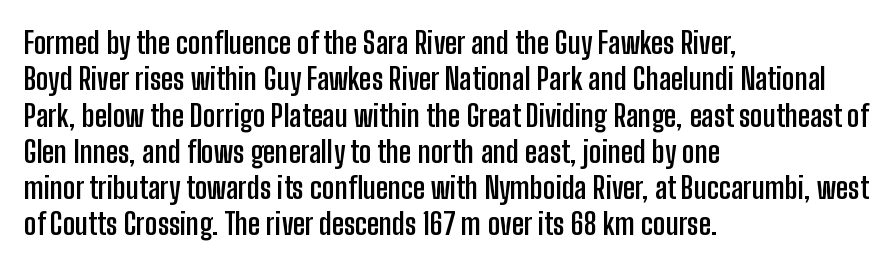
The image shows 30 px semibold, condensed sans-serif type, upright; set left-aligned, line spacing 1.21x, normal letter spacing, not underlined; low stroke contrast and a medium x-height.
